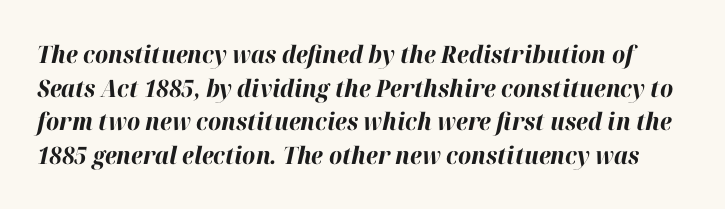
The image shows 24 px bold type, italic (leaning right); set normal line spacing (1.4x), normal letter spacing, not underlined.
